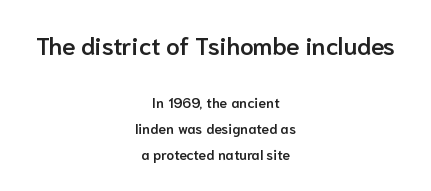
Q: Is the text bold? A: Semi-bold.
Q: Is the text italic (slanted)? A: No, it is upright.
Q: Is the text underlined? A: No.
Q: How is the paragraph aligned? A: Centered.
Q: Is the spacing between letters normal or unusually wide? A: Normal.
Q: Which block of text is set in a larger size, the first (top) or the second (bottom)? A: The first (top) one.
